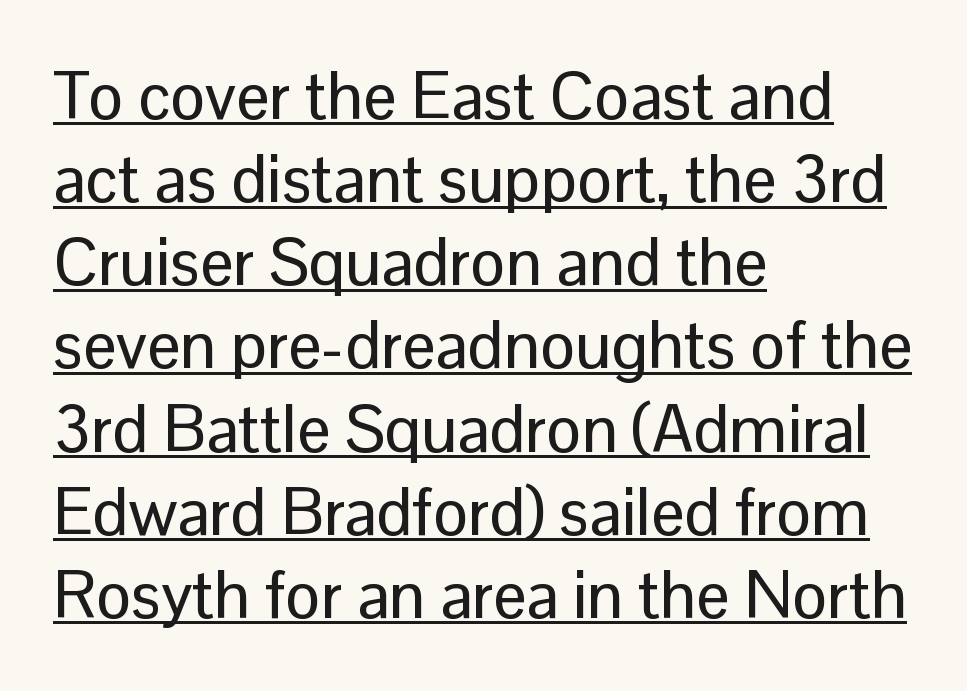
The image shows 66 px sans-serif type, upright; set left-aligned, normal line spacing (1.26x), normal letter spacing, underlined; low stroke contrast and a medium x-height.
